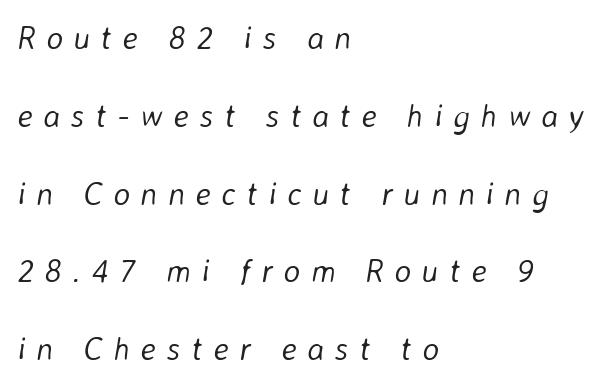
Q: Is the text bold? A: No.
Q: Is the text italic (slanted)? A: Yes, it leans right by about 8 degrees.
Q: Is the text underlined? A: No.
Q: How is the paragraph aligned? A: Left-aligned.
Q: Is the spacing between letters normal or unusually wide? A: Unusually wide.
Q: Is the spacing between lines tight, normal or loose? A: Loose.
Q: Width (condensed, normal, or wide)? A: Normal.
Q: Stroke contrast? A: Low.
Q: x-height? A: Medium.
Q: Monospaced? A: No.
